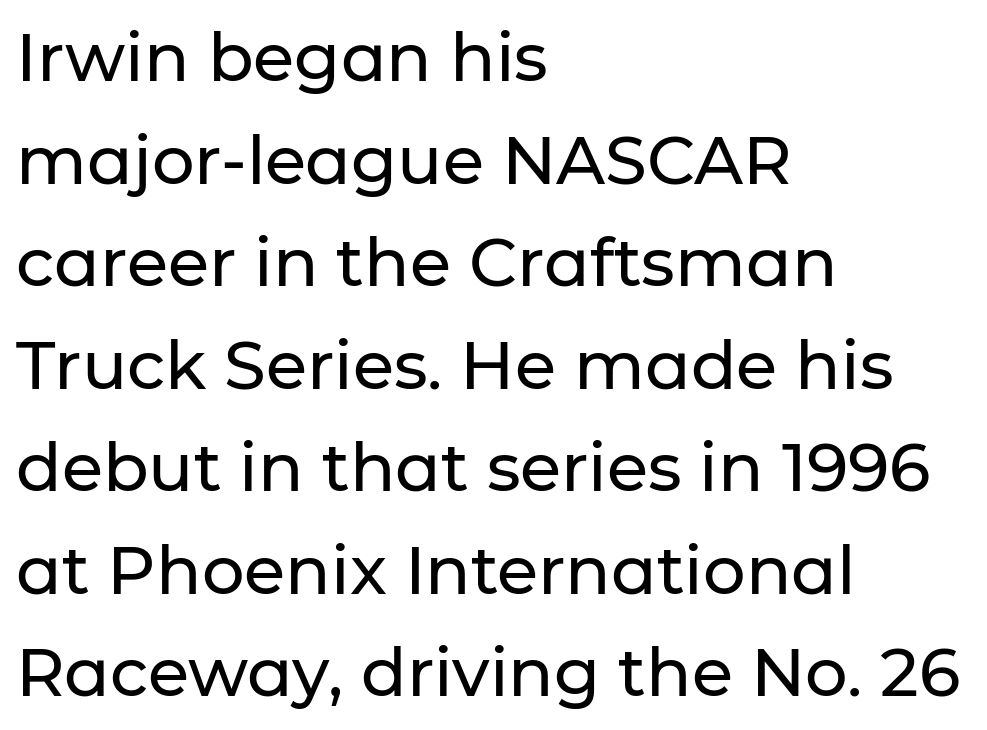
Q: Is the text italic (slanted)? A: No, it is upright.
Q: Is the typeface a serif or a sans-serif typeface? A: Sans-serif.
Q: Is the text underlined? A: No.
Q: How is the paragraph aligned? A: Left-aligned.
Q: Is the spacing between letters normal or unusually wide? A: Normal.
Q: Is the spacing between lines tight, normal or loose? A: Normal.
Q: Width (condensed, normal, or wide)? A: Normal.
Q: Stroke contrast? A: Low.
Q: x-height? A: Medium.
Q: Monospaced? A: No.
